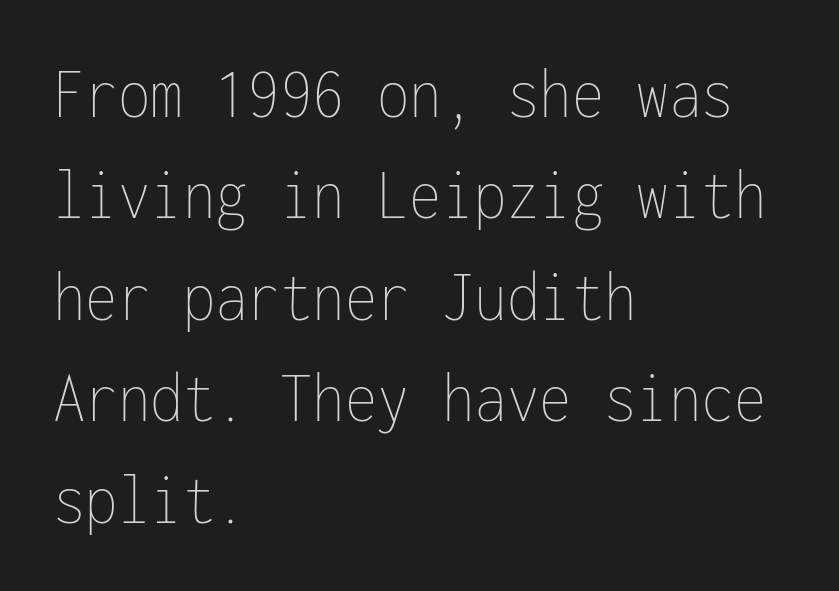
Q: Is the text bold? A: No.
Q: Is the text italic (slanted)? A: No, it is upright.
Q: Is the text underlined? A: No.
Q: How is the paragraph aligned? A: Left-aligned.
Q: Is the spacing between letters normal or unusually wide? A: Normal.
Q: Is the spacing between lines tight, normal or loose? A: Normal.
Q: Width (condensed, normal, or wide)? A: Condensed.
Q: Stroke contrast? A: Low.
Q: x-height? A: Medium.
Q: Monospaced? A: Yes.
